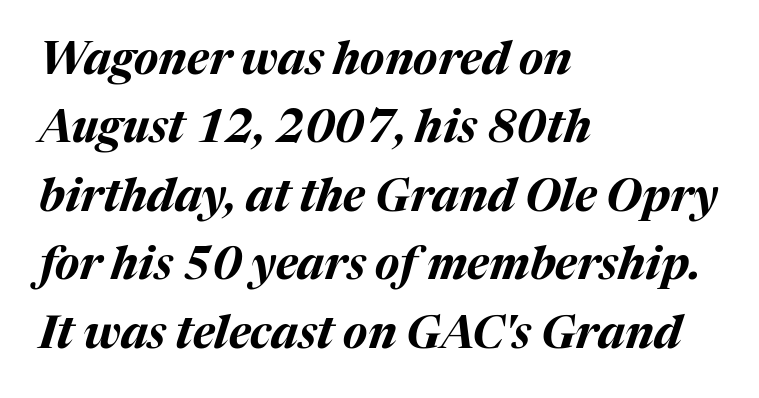
Q: Is the text bold? A: Yes.
Q: Is the text italic (slanted)? A: Yes, it leans right by about 17 degrees.
Q: Is the text underlined? A: No.
Q: How is the paragraph aligned? A: Left-aligned.
Q: Is the spacing between letters normal or unusually wide? A: Normal.
Q: Is the spacing between lines tight, normal or loose? A: Normal.
Q: Width (condensed, normal, or wide)? A: Normal.
Q: Stroke contrast? A: Medium.
Q: x-height? A: Medium.
Q: Monospaced? A: No.
